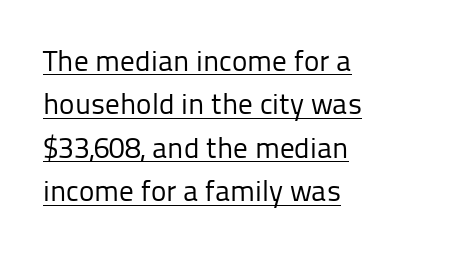
Q: Is the text bold? A: No.
Q: Is the text italic (slanted)? A: No, it is upright.
Q: Is the typeface a serif or a sans-serif typeface? A: Sans-serif.
Q: Is the text underlined? A: Yes.
Q: How is the paragraph aligned? A: Left-aligned.
Q: Is the spacing between letters normal or unusually wide? A: Normal.
Q: Is the spacing between lines tight, normal or loose? A: Normal.
Q: Width (condensed, normal, or wide)? A: Normal.
Q: Stroke contrast? A: Low.
Q: x-height? A: Medium.
Q: Monospaced? A: No.
